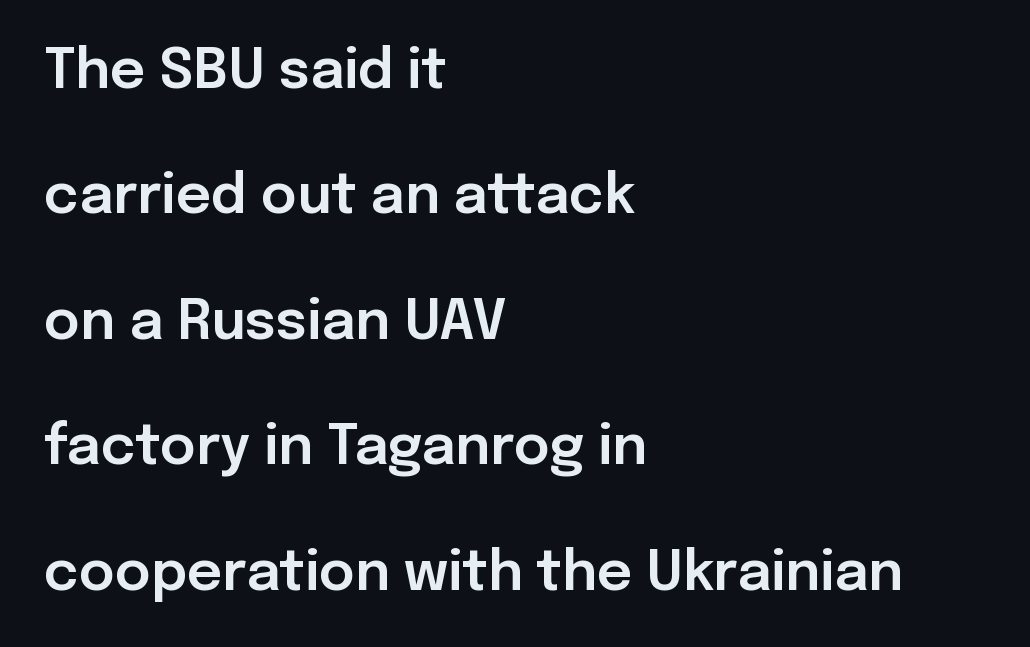
{"serif": "no", "italic": "no", "width": "normal", "stroke_contrast": "low", "x_height": "medium", "monospaced": "no", "underline": "no", "align": "left", "line_spacing": "loose", "line_spacing_ratio": 2.28, "letter_spacing": "normal", "letter_spacing_em": 0.0, "glyph_px": 55}
